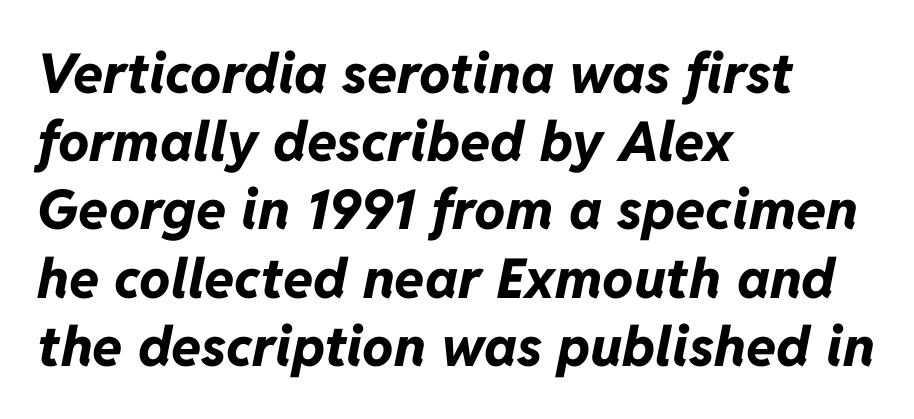
The letterforms sit shoulder to shoulder at normal distance. Honestly, there is no underline to notice here at all. The face used here is proportionally spaced, like ordinary book or web type. Heavy-handed strokes throughout: this text is bold.
